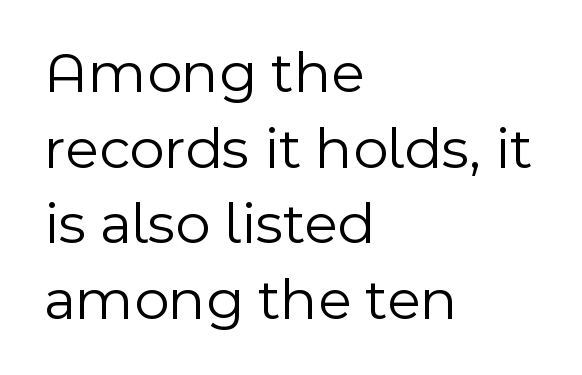
{"serif": "no", "italic": "no", "bold": "no", "weight": "light", "width": "normal", "x_height": "medium", "monospaced": "no", "underline": "no", "align": "left", "line_spacing": "normal", "line_spacing_ratio": 1.26, "letter_spacing": "normal", "letter_spacing_em": 0.0, "glyph_px": 60}
